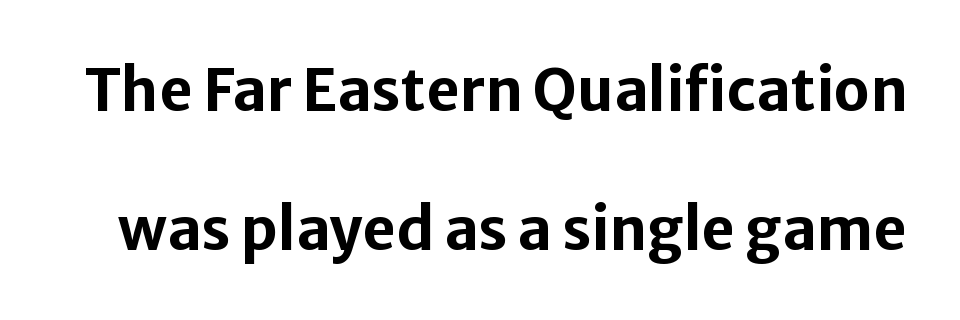
{"serif": "no", "italic": "no", "bold": "yes", "weight": "bold", "width": "normal", "stroke_contrast": "low", "x_height": "medium", "monospaced": "no", "underline": "no", "line_spacing": "loose", "line_spacing_ratio": 2.4, "letter_spacing": "normal", "letter_spacing_em": 0.0, "glyph_px": 58}
